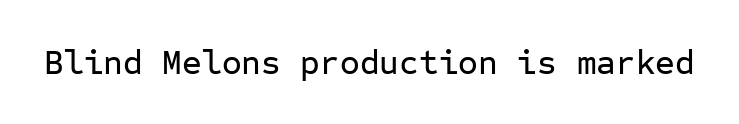
The face used here is rendered with its standard letterfit. Fixed-width glyphs throughout — classic coding-font behaviour. Does the type have serifs? No, each stem ends abruptly. No word sits above an underline.
